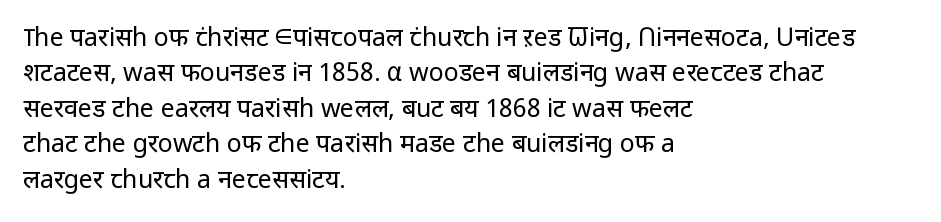
Q: Is the text bold? A: No.
Q: Is the text italic (slanted)? A: No, it is upright.
Q: Is the text underlined? A: No.
Q: How is the paragraph aligned? A: Left-aligned.
Q: Is the spacing between letters normal or unusually wide? A: Normal.
Q: Is the spacing between lines tight, normal or loose? A: Normal.
